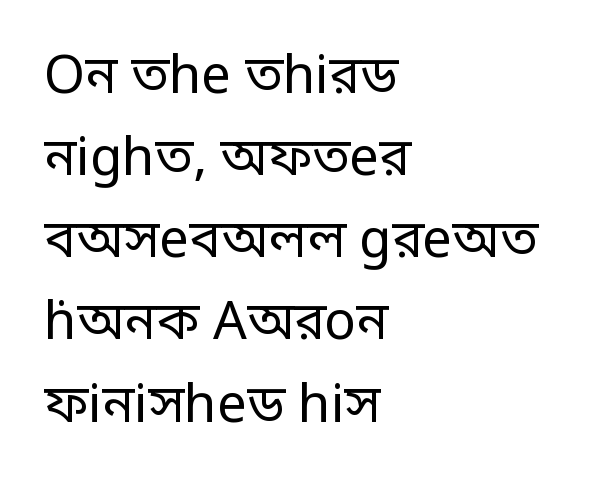
Is the type heavy? It reads as light-to-regular instead. The leading is moderate, giving the passage an even texture. Each word holds together tightly as a unit, with standard inter-letter gaps. The gap between lines stays unmarked. This rendering uses left alignment, leaving the right contour irregular.
